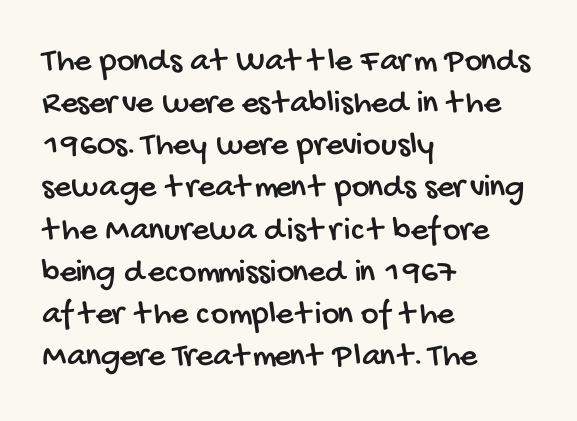
Q: Is the typeface a serif or a sans-serif typeface? A: Sans-serif.
Q: Is the text underlined? A: No.
Q: How is the paragraph aligned? A: Left-aligned.
Q: Is the spacing between letters normal or unusually wide? A: Normal.
Q: Width (condensed, normal, or wide)? A: Condensed.
Q: Stroke contrast? A: Low.
Q: x-height? A: Large.
Q: Monospaced? A: No.
